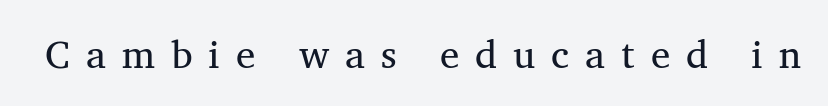
{"serif": "yes", "italic": "no", "bold": "no", "weight": "regular", "width": "normal", "stroke_contrast": "medium", "x_height": "medium", "monospaced": "no", "underline": "no", "letter_spacing": "wide", "letter_spacing_em": 0.41, "glyph_px": 39}
